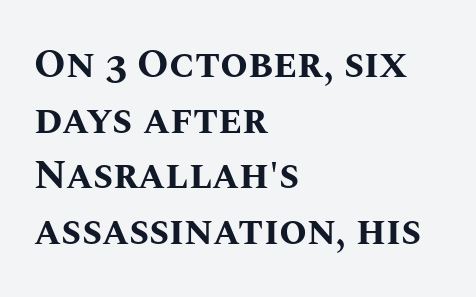
The image shows 40 px bold type, upright; set left-aligned, normal line spacing (1.39x), normal letter spacing, not underlined; medium stroke contrast and a large x-height.
